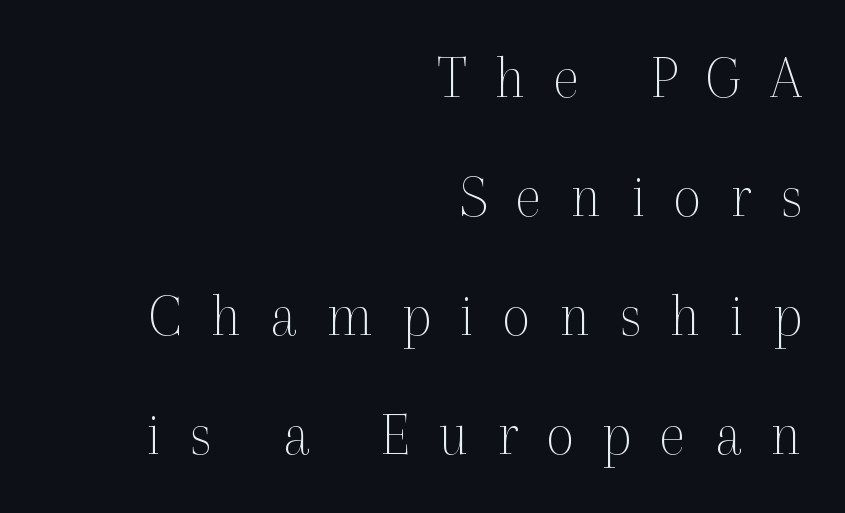
This sample uses an upright cut, with every glyph sitting square on the baseline. On a weight scale, this lands at 450 or below. The passage shown is not underscored anywhere. Spacing between characters has been opened up far beyond the box default. What's the leading like? Stretched, with rows far apart. Each letter keeps its own natural width here, so spacing adapts to shape.
